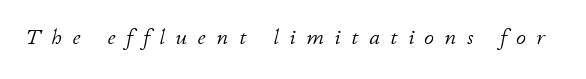
Q: Is the text bold? A: No.
Q: Is the text italic (slanted)? A: Yes, it leans right by about 11 degrees.
Q: Is the text underlined? A: No.
Q: Is the spacing between letters normal or unusually wide? A: Unusually wide.
